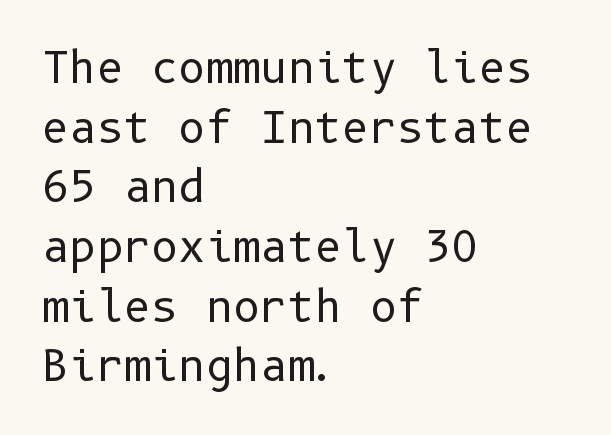
{"serif": "no", "italic": "no", "bold": "no", "weight": "regular", "width": "normal", "stroke_contrast": "low", "x_height": "medium", "underline": "no", "align": "left", "line_spacing": "normal", "line_spacing_ratio": 1.42, "letter_spacing": "normal", "letter_spacing_em": 0.0, "glyph_px": 42}
